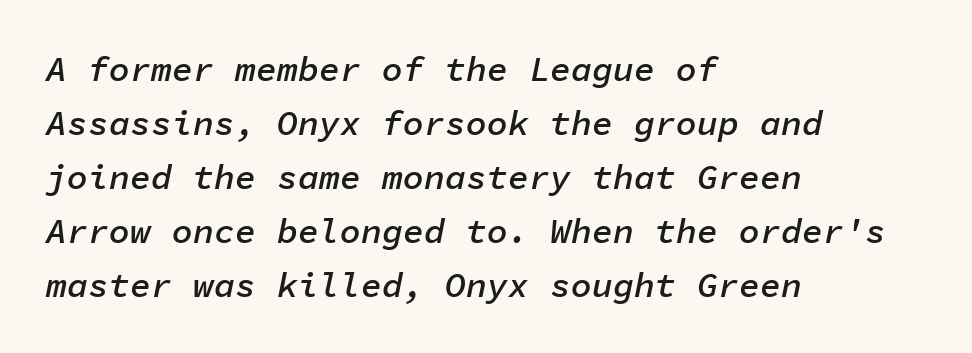
The image shows 35 px semibold type, italic (leaning right), monospaced; set left-aligned, normal line spacing (1.54x), normal letter spacing, not underlined; low stroke contrast and a medium x-height.
